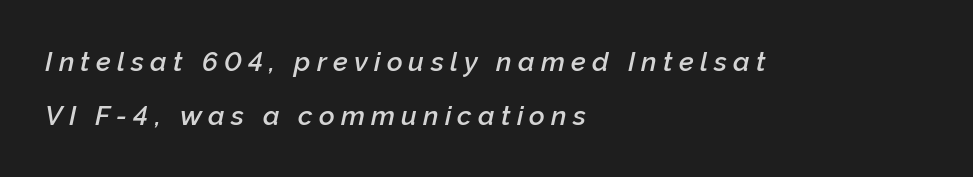
Q: Is the text bold? A: Semi-bold.
Q: Is the text italic (slanted)? A: Yes, it leans right by about 12 degrees.
Q: Is the text underlined? A: No.
Q: How is the paragraph aligned? A: Left-aligned.
Q: Is the spacing between letters normal or unusually wide? A: Unusually wide.
Q: Is the spacing between lines tight, normal or loose? A: Loose.
